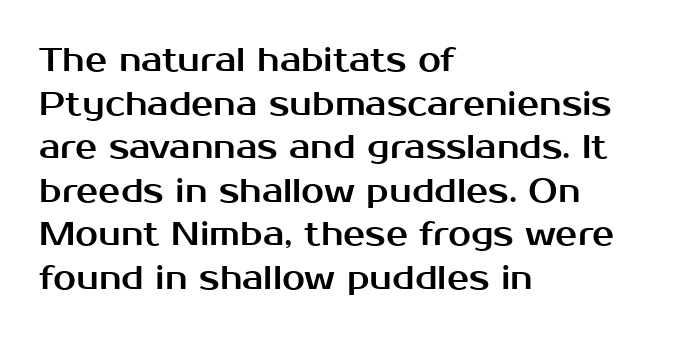
Posture: vertical. Do the characters align in a grid? No, the font is proportional. Regular leading. Only glyphs here, with clear space below each row. Students, note that the glyphs here touch the page at normal intervals. Does the copy run flush right? No — it runs flush left.
